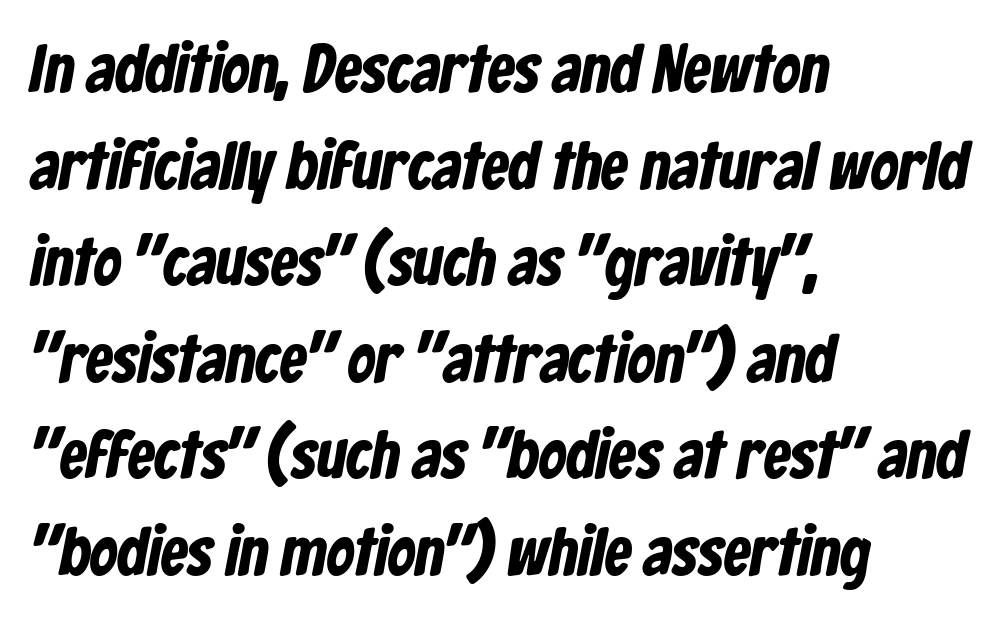
Q: Is the typeface a serif or a sans-serif typeface? A: Sans-serif.
Q: Is the text underlined? A: No.
Q: How is the paragraph aligned? A: Left-aligned.
Q: Is the spacing between letters normal or unusually wide? A: Normal.
Q: Is the spacing between lines tight, normal or loose? A: Normal.
Q: Width (condensed, normal, or wide)? A: Condensed.
Q: Stroke contrast? A: Low.
Q: x-height? A: Medium.
Q: Monospaced? A: No.
